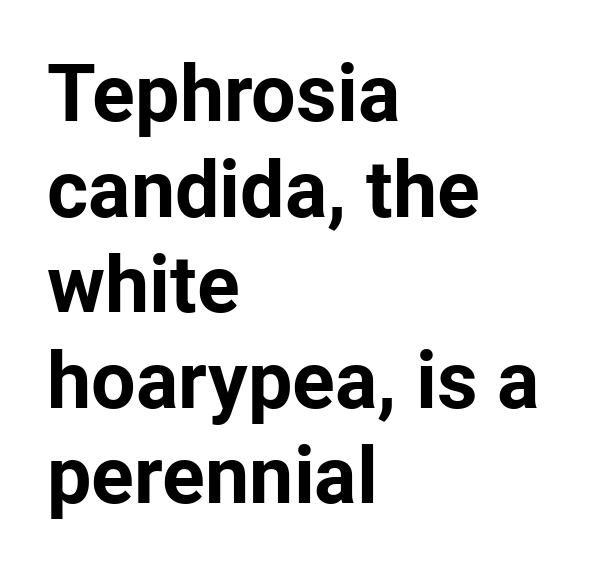
The image shows 79 px bold sans-serif type, upright; set left-aligned, line spacing 1.21x, normal letter spacing, not underlined; low stroke contrast and a medium x-height.
